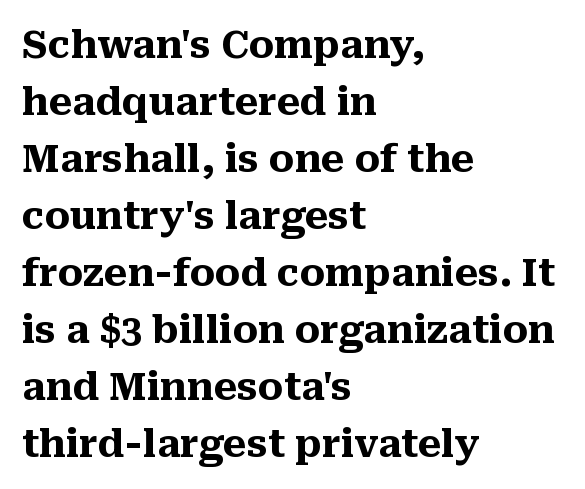
Is this a sans? No — the strokes have serifs. The horizontal fit of the characters is conventional and even. The paragraph shown leans on its left margin. Descenders hang freely into open space. The letters stand straight up with perfectly vertical stems.
